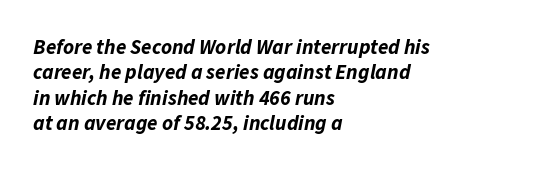
Q: Is the text bold? A: Yes.
Q: Is the text italic (slanted)? A: Yes, it leans right by about 11 degrees.
Q: Is the text underlined? A: No.
Q: How is the paragraph aligned? A: Left-aligned.
Q: Is the spacing between letters normal or unusually wide? A: Normal.
